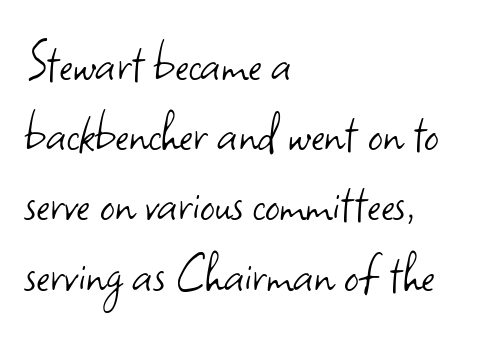
The image shows 58 px light sans-serif type; set left-aligned, line spacing 1.21x, normal letter spacing, not underlined; low stroke contrast and a small x-height.
